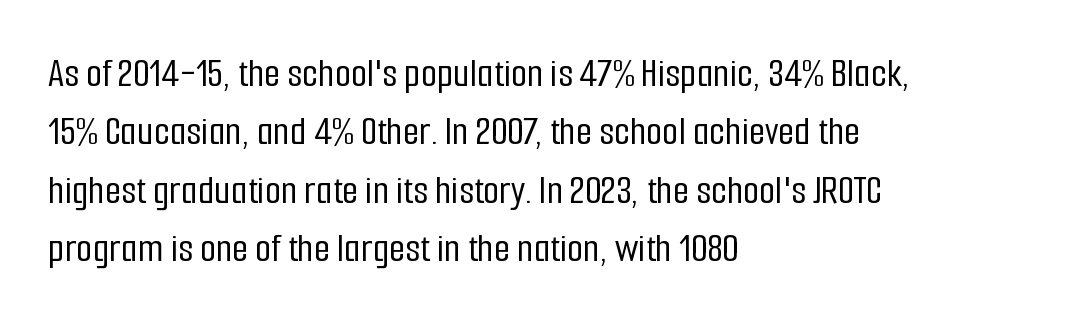
Q: Is the text italic (slanted)? A: No, it is upright.
Q: Is the typeface a serif or a sans-serif typeface? A: Sans-serif.
Q: Is the text underlined? A: No.
Q: How is the paragraph aligned? A: Left-aligned.
Q: Is the spacing between letters normal or unusually wide? A: Normal.
Q: Is the spacing between lines tight, normal or loose? A: Normal.
Q: Width (condensed, normal, or wide)? A: Condensed.
Q: Stroke contrast? A: Low.
Q: x-height? A: Medium.
Q: Monospaced? A: No.
